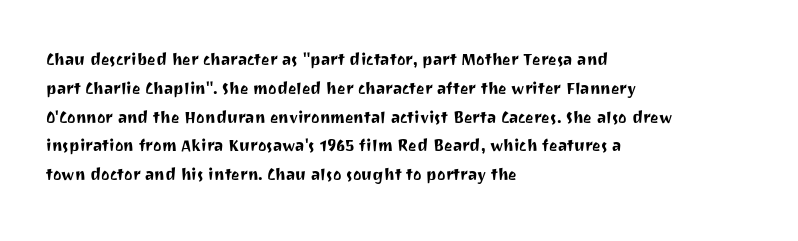
The image shows 20 px text type, upright; set left-aligned, normal line spacing (1.44x), normal letter spacing, not underlined.
